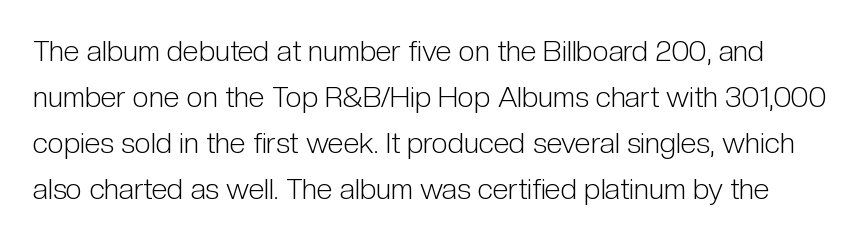
{"serif": "no", "italic": "no", "bold": "no", "weight": "light", "width": "condensed", "stroke_contrast": "low", "x_height": "medium", "monospaced": "no", "underline": "no", "line_spacing": "normal", "line_spacing_ratio": 1.59, "letter_spacing": "normal", "letter_spacing_em": 0.0, "glyph_px": 29}
